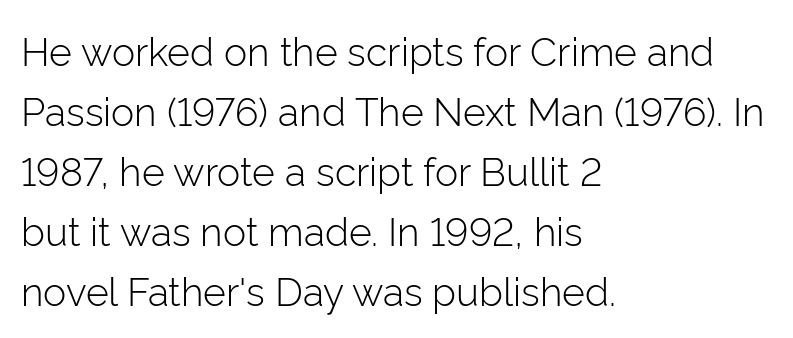
{"serif": "no", "italic": "no", "bold": "no", "weight": "light", "width": "normal", "stroke_contrast": "low", "x_height": "medium", "monospaced": "no", "underline": "no", "align": "left", "line_spacing": "normal", "line_spacing_ratio": 1.54, "letter_spacing": "normal", "letter_spacing_em": 0.0, "glyph_px": 39}
